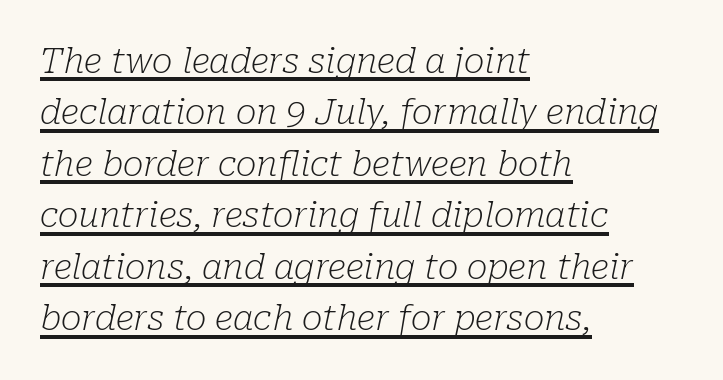
{"serif": "yes", "italic": "yes", "lean": "right", "slant_degrees": 10, "bold": "no", "weight": "light", "width": "normal", "stroke_contrast": "low", "x_height": "medium", "monospaced": "no", "underline": "yes", "align": "left", "line_spacing": "normal", "line_spacing_ratio": 1.47, "letter_spacing": "normal", "letter_spacing_em": 0.0, "glyph_px": 35}
